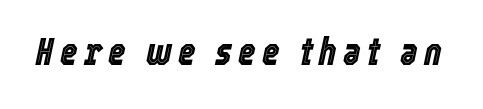
Q: Is the text italic (slanted)? A: Yes, it leans right by about 12 degrees.
Q: Is the text underlined? A: No.
Q: Width (condensed, normal, or wide)? A: Condensed.
Q: x-height? A: Medium.
Q: Monospaced? A: No.
